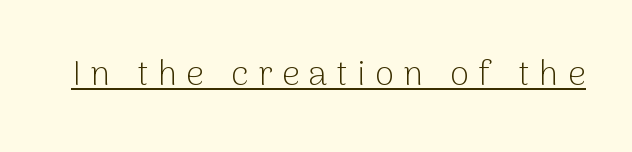
{"serif": "no", "italic": "no", "bold": "no", "weight": "light", "width": "normal", "stroke_contrast": "low", "x_height": "medium", "monospaced": "no", "underline": "yes", "letter_spacing": "wide", "letter_spacing_em": 0.26, "glyph_px": 35}
